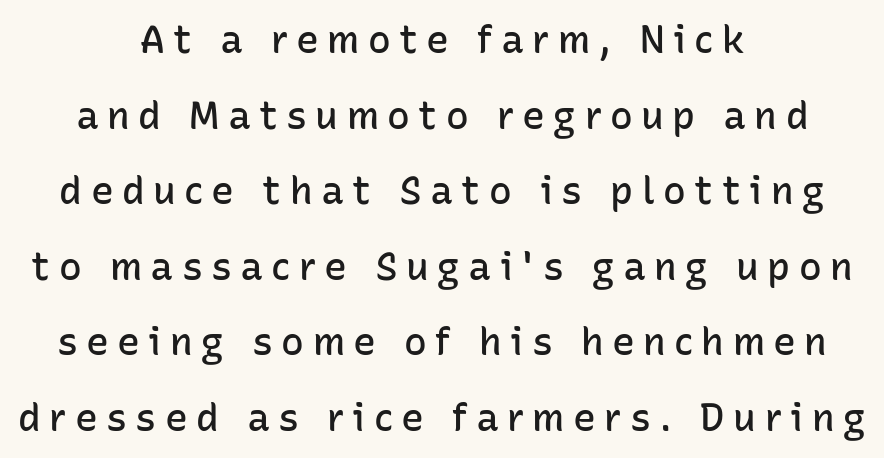
Q: Is the text bold? A: Semi-bold.
Q: Is the text italic (slanted)? A: No, it is upright.
Q: Is the typeface a serif or a sans-serif typeface? A: Sans-serif.
Q: Is the text underlined? A: No.
Q: How is the paragraph aligned? A: Centered.
Q: Is the spacing between letters normal or unusually wide? A: Unusually wide.
Q: Is the spacing between lines tight, normal or loose? A: Loose.
Q: Width (condensed, normal, or wide)? A: Normal.
Q: Stroke contrast? A: Low.
Q: x-height? A: Medium.
Q: Monospaced? A: No.
